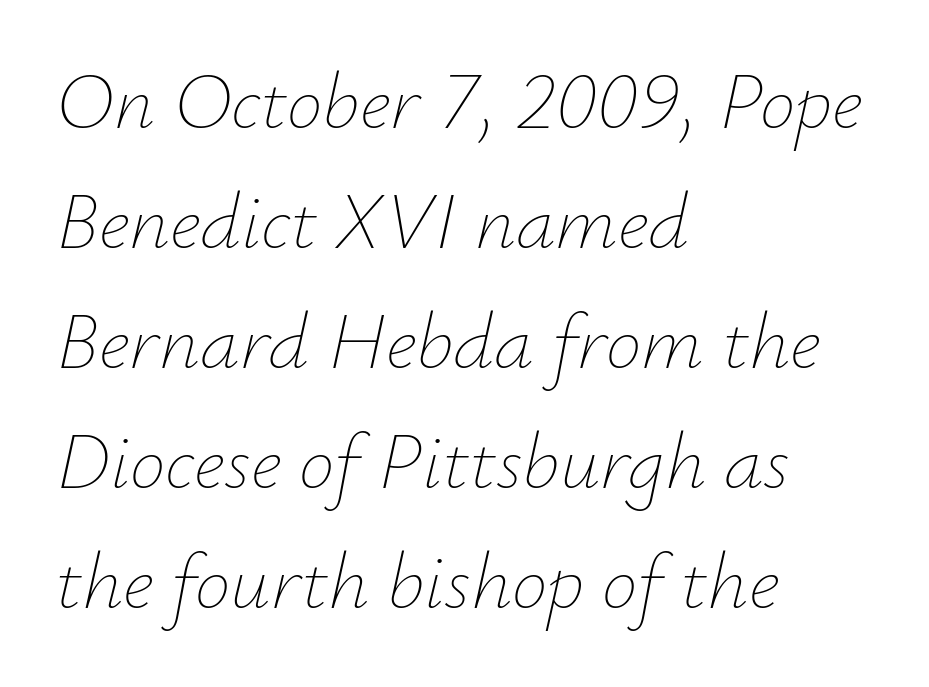
The image shows 80 px thin type, italic (leaning right); set left-aligned, normal line spacing (1.5x), normal letter spacing, not underlined; low stroke contrast and a small x-height.
